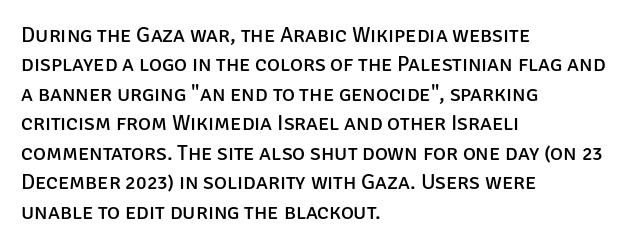
Q: Is the text bold? A: No.
Q: Is the text italic (slanted)? A: No, it is upright.
Q: Is the text underlined? A: No.
Q: How is the paragraph aligned? A: Left-aligned.
Q: Is the spacing between letters normal or unusually wide? A: Normal.
Q: Is the spacing between lines tight, normal or loose? A: Normal.
